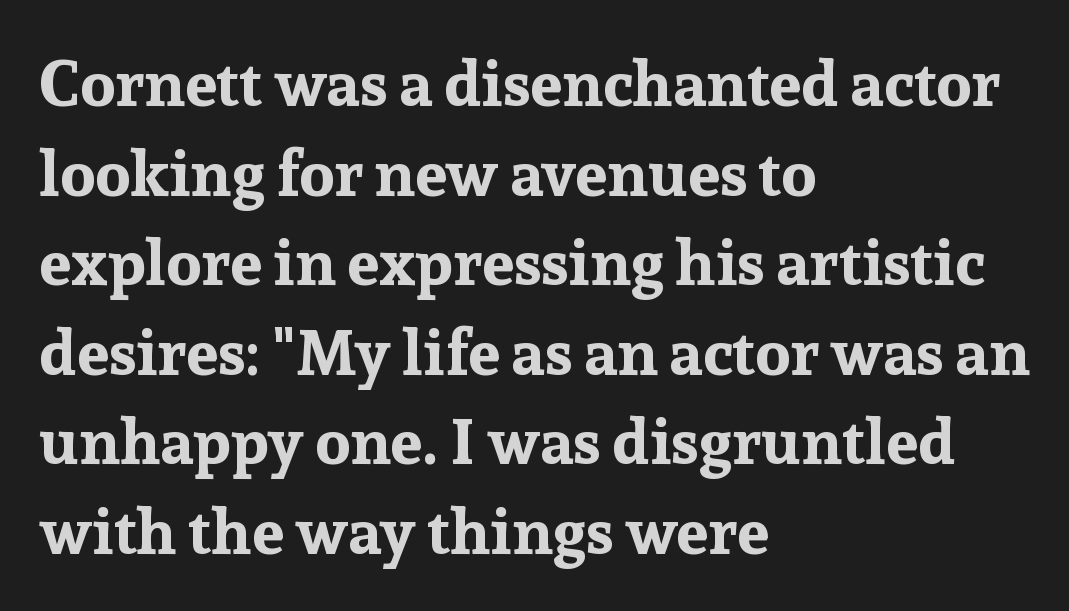
Q: Is the text bold? A: Yes.
Q: Is the text italic (slanted)? A: No, it is upright.
Q: Is the typeface a serif or a sans-serif typeface? A: Serif.
Q: Is the text underlined? A: No.
Q: How is the paragraph aligned? A: Left-aligned.
Q: Is the spacing between letters normal or unusually wide? A: Normal.
Q: Is the spacing between lines tight, normal or loose? A: Normal.
Q: Width (condensed, normal, or wide)? A: Normal.
Q: Stroke contrast? A: Low.
Q: x-height? A: Medium.
Q: Monospaced? A: No.
